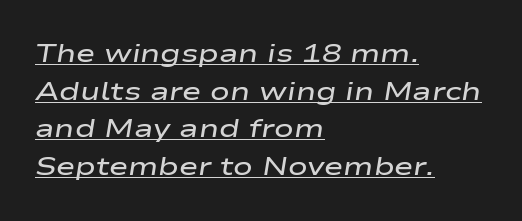
The image shows 26 px text type, italic (leaning right); set left-aligned, normal line spacing (1.45x), normal letter spacing, underlined.
